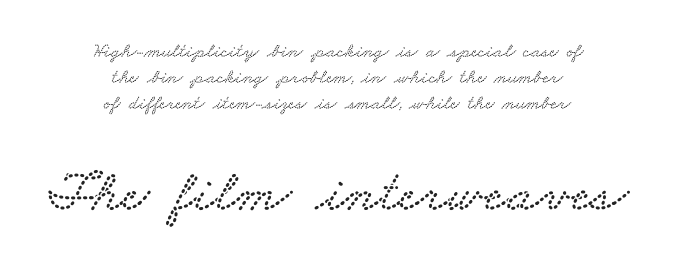
Q: Is the typeface a serif or a sans-serif typeface? A: Serif.
Q: Is the text underlined? A: No.
Q: How is the paragraph aligned? A: Centered.
Q: Is the spacing between letters normal or unusually wide? A: Normal.
Q: Is the spacing between lines tight, normal or loose? A: Normal.
Q: Which block of text is set in a larger size, the first (top) or the second (bottom)? A: The second (bottom) one.
Q: Width (condensed, normal, or wide)? A: Wide.
Q: Stroke contrast? A: Low.
Q: x-height? A: Small.
Q: Monospaced? A: No.
